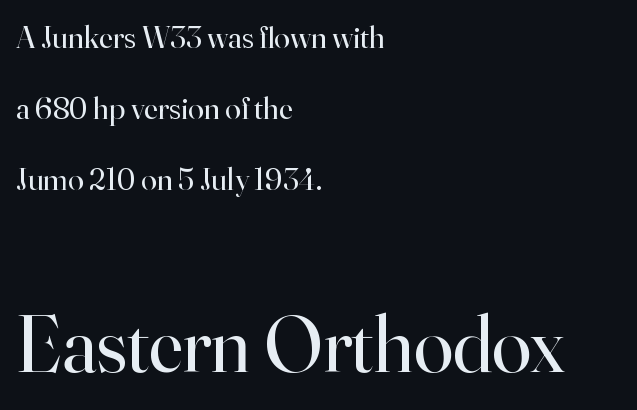
{"serif": "yes", "italic": "no", "bold": "no", "weight": "regular", "width": "normal", "stroke_contrast": "high", "x_height": "small", "monospaced": "no", "underline": "no", "align": "left", "line_spacing": "loose", "line_spacing_ratio": 2.22, "letter_spacing": "normal", "letter_spacing_em": 0.0, "larger_block": "second", "size_ratio": 2.5, "glyph_px": 80}
